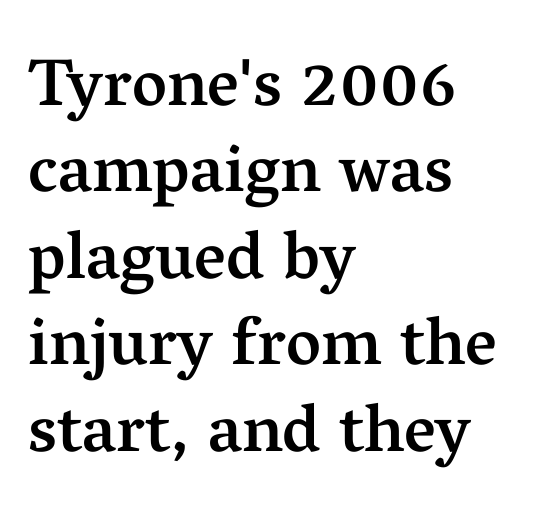
{"serif": "yes", "italic": "no", "bold": "semi", "weight": "semibold", "width": "normal", "stroke_contrast": "medium", "x_height": "medium", "monospaced": "no", "underline": "no", "align": "left", "line_spacing": "normal", "line_spacing_ratio": 1.29, "letter_spacing": "normal", "letter_spacing_em": 0.0, "glyph_px": 67}
